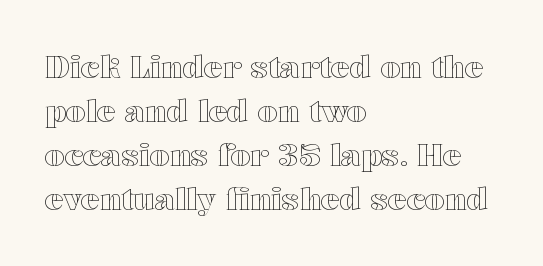
{"italic": "no", "width": "wide", "x_height": "medium", "monospaced": "no", "underline": "no", "align": "left", "line_spacing": "normal", "line_spacing_ratio": 1.42, "letter_spacing": "normal", "letter_spacing_em": 0.0, "glyph_px": 31}
